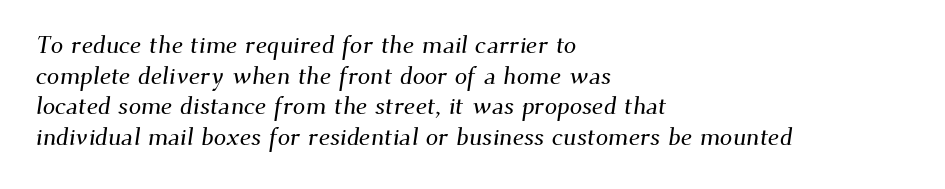
These lines keep a tight, regular rhythm from letter to letter. Only glyphs here, with clear space below each row. All the whitespace from short lines collects on the right.
